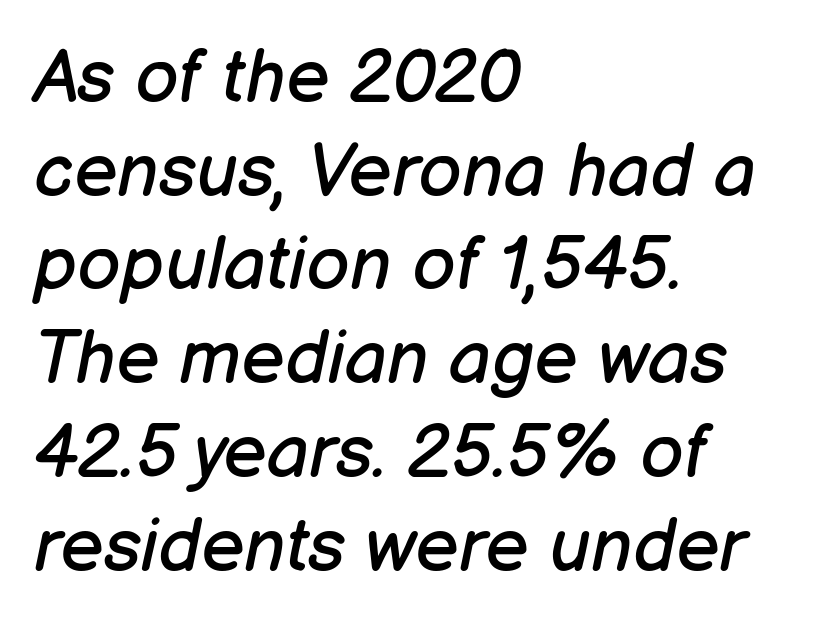
The image shows 75 px regular-weight type, italic (leaning right); set left-aligned, normal line spacing (1.25x), normal letter spacing, not underlined; low stroke contrast and a medium x-height.
